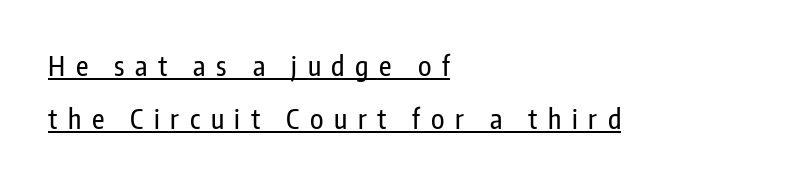
{"italic": "no", "underline": "yes", "align": "left", "line_spacing": "loose", "line_spacing_ratio": 1.97, "letter_spacing": "wide", "letter_spacing_em": 0.39, "glyph_px": 27}
